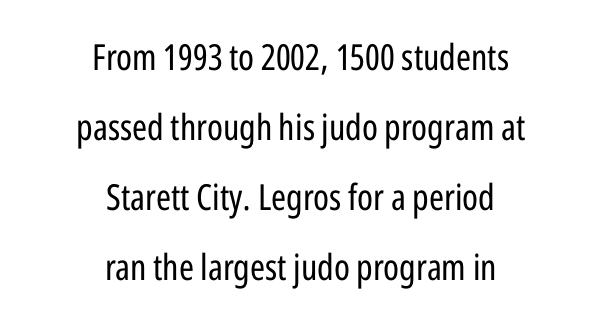
{"serif": "no", "italic": "no", "bold": "no", "weight": "regular", "width": "condensed", "stroke_contrast": "low", "x_height": "medium", "monospaced": "no", "underline": "no", "align": "center", "line_spacing": "loose", "line_spacing_ratio": 1.94, "letter_spacing": "normal", "letter_spacing_em": 0.0, "glyph_px": 36}
